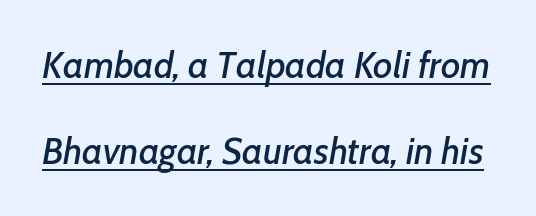
Q: Is the text italic (slanted)? A: Yes, it leans right by about 7 degrees.
Q: Is the text underlined? A: Yes.
Q: Is the spacing between letters normal or unusually wide? A: Normal.
Q: Is the spacing between lines tight, normal or loose? A: Loose.
Q: Width (condensed, normal, or wide)? A: Normal.
Q: Stroke contrast? A: Low.
Q: x-height? A: Medium.
Q: Monospaced? A: No.
